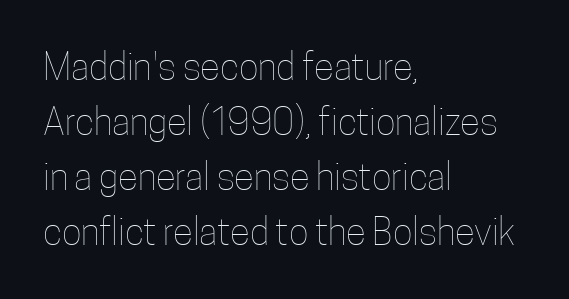
{"italic": "no", "bold": "no", "weight": "thin", "width": "condensed", "stroke_contrast": "low", "x_height": "medium", "monospaced": "no", "underline": "no", "align": "left", "line_spacing": "normal", "line_spacing_ratio": 1.49, "letter_spacing": "normal", "letter_spacing_em": 0.0, "glyph_px": 37}
